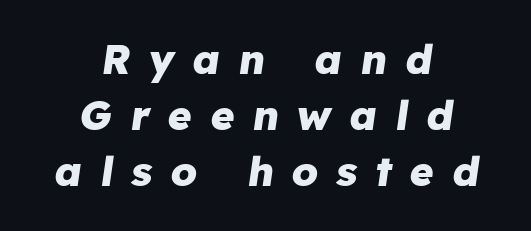
{"italic": "yes", "lean": "right", "slant_degrees": 8, "bold": "yes", "weight": "heavy", "width": "normal", "stroke_contrast": "low", "x_height": "medium", "monospaced": "no", "underline": "no", "align": "center", "line_spacing": "normal", "line_spacing_ratio": 1.37, "letter_spacing": "wide", "letter_spacing_em": 0.44, "glyph_px": 41}
